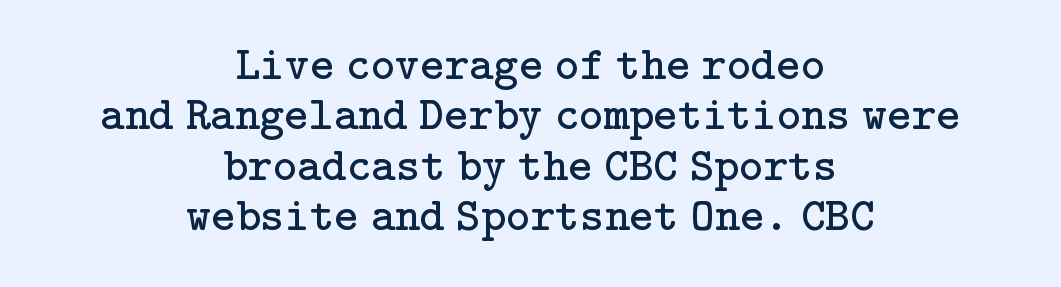
A typesetter would call this zero additional tracking. This rendering uses center alignment, leaving both contours irregular but symmetric. The characters display serif detailing at their extremities. A roman cut, with each character standing at attention. Caption: face not bold, strokes unweighted. This sample trades vertical openness for compactness between lines.
